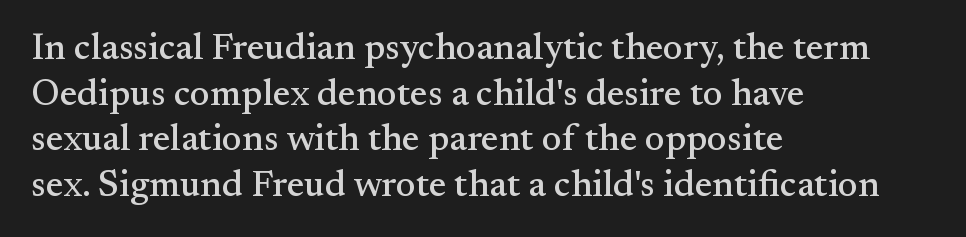
Q: Is the text italic (slanted)? A: No, it is upright.
Q: Is the typeface a serif or a sans-serif typeface? A: Serif.
Q: Is the text underlined? A: No.
Q: How is the paragraph aligned? A: Left-aligned.
Q: Is the spacing between letters normal or unusually wide? A: Normal.
Q: Width (condensed, normal, or wide)? A: Normal.
Q: Stroke contrast? A: Medium.
Q: x-height? A: Small.
Q: Monospaced? A: No.
